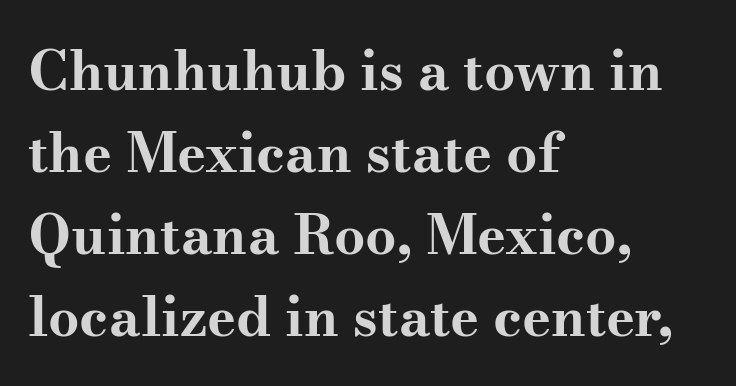
These words are printed bold, with thick strokes throughout. The paragraph has a hard left edge and a soft right edge. Note the varied advance widths — an 'i' is clearly narrower than an 'm'. This sample uses an upright cut, with every glyph sitting square on the baseline. The line texture is even and compact thanks to regular tracking.
